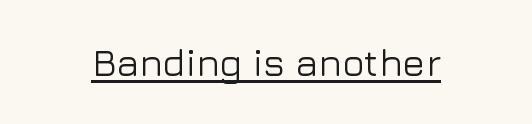
{"serif": "no", "italic": "no", "width": "normal", "stroke_contrast": "low", "x_height": "medium", "monospaced": "no", "underline": "yes", "letter_spacing": "normal", "letter_spacing_em": 0.0, "glyph_px": 38}
